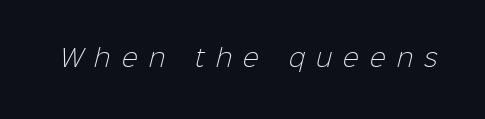
The space beneath each line is pristine and unruled. Students, note that the glyphs here are deliberately spaced far apart. Heft: none added — not bold.
